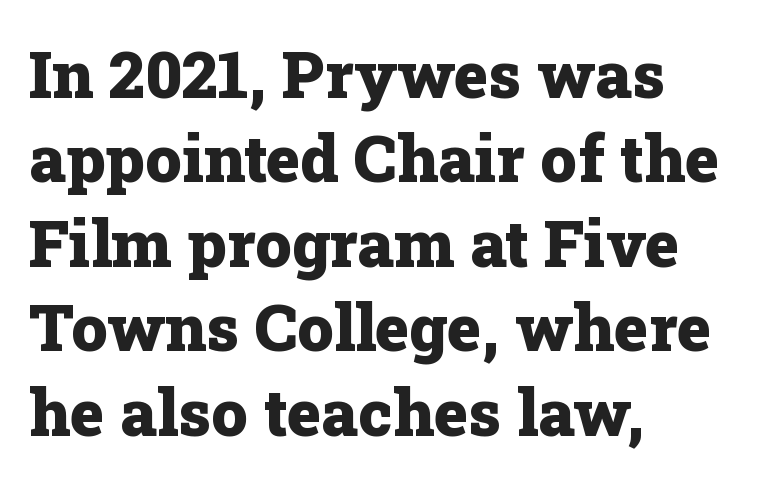
{"serif": "yes", "italic": "no", "bold": "yes", "weight": "heavy", "width": "normal", "stroke_contrast": "low", "x_height": "medium", "monospaced": "no", "underline": "no", "align": "left", "line_spacing": "normal", "line_spacing_ratio": 1.3, "letter_spacing": "normal", "letter_spacing_em": 0.0, "glyph_px": 65}
